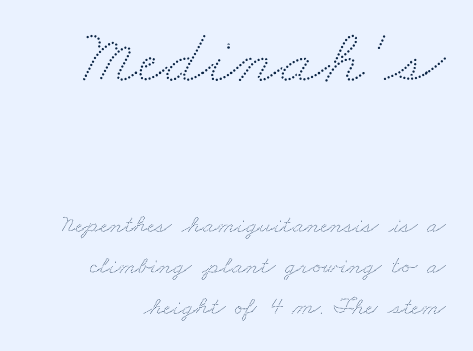
{"width": "wide", "stroke_contrast": "low", "x_height": "small", "monospaced": "no", "underline": "no", "line_spacing": "normal", "line_spacing_ratio": 1.58, "letter_spacing": "normal", "letter_spacing_em": 0.0, "larger_block": "first", "size_ratio": 3.0, "glyph_px": 78}
